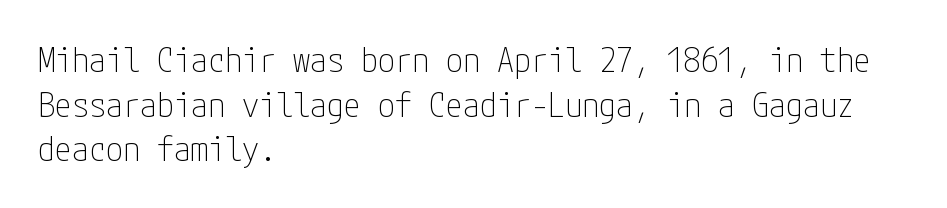
Nothing sits at the stroke ends, so this counts as sans-serif. There is no visible air inserted between adjacent glyphs. Counters stay open thanks to moderate or lighter strokes. Characters remain perfectly vertical along every line.
